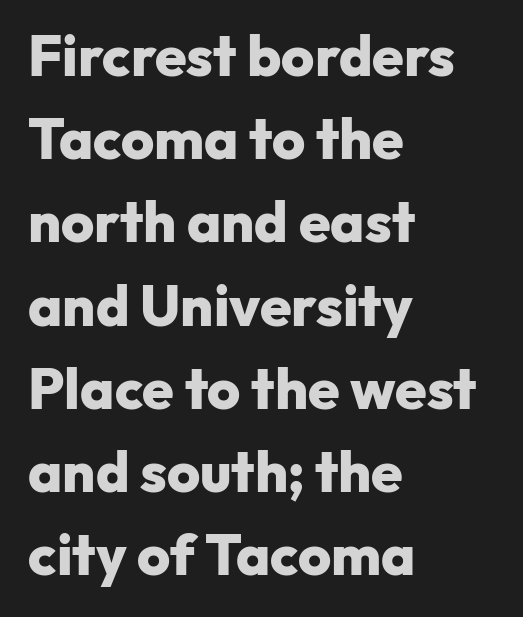
Q: Is the text bold? A: Yes.
Q: Is the text italic (slanted)? A: No, it is upright.
Q: Is the typeface a serif or a sans-serif typeface? A: Sans-serif.
Q: Is the text underlined? A: No.
Q: How is the paragraph aligned? A: Left-aligned.
Q: Is the spacing between letters normal or unusually wide? A: Normal.
Q: Is the spacing between lines tight, normal or loose? A: Normal.
Q: Width (condensed, normal, or wide)? A: Normal.
Q: Stroke contrast? A: Low.
Q: x-height? A: Medium.
Q: Monospaced? A: No.
